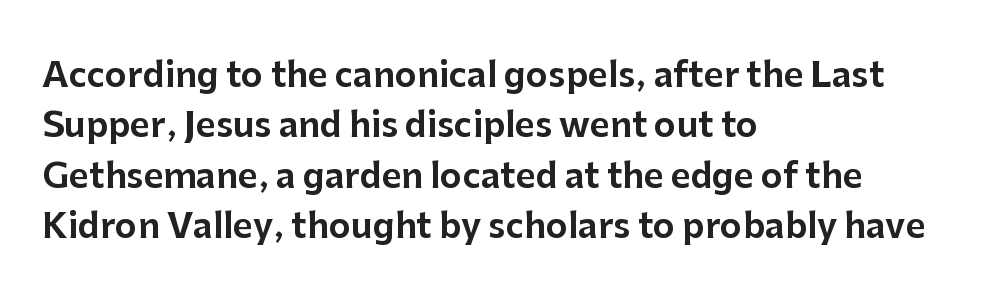
The image shows 34 px sans-serif type, upright; set left-aligned, normal line spacing (1.48x), normal letter spacing, not underlined; low stroke contrast and a medium x-height.
